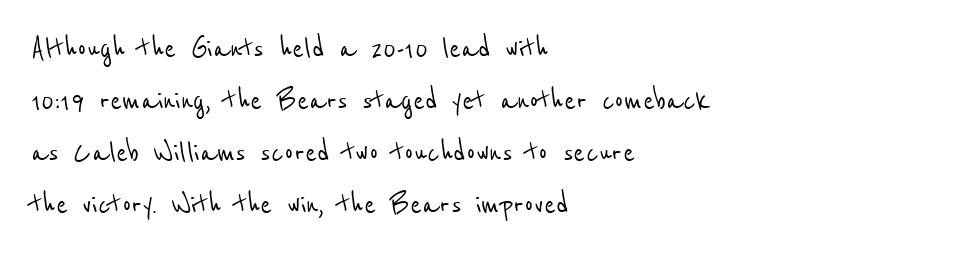
The image shows 35 px condensed sans-serif type; set left-aligned, normal line spacing (1.49x), normal letter spacing, not underlined; low stroke contrast and a medium x-height.
